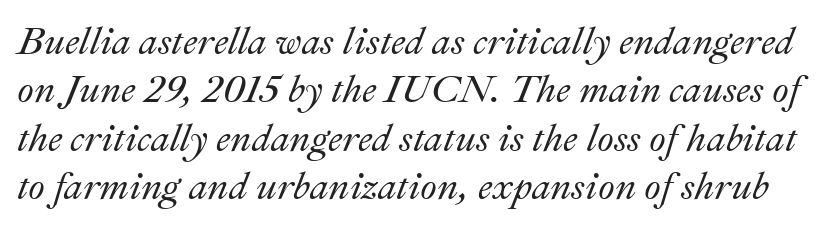
The image shows 38 px text type, italic (leaning right); set normal line spacing (1.27x), normal letter spacing, not underlined; medium stroke contrast and a small x-height.
